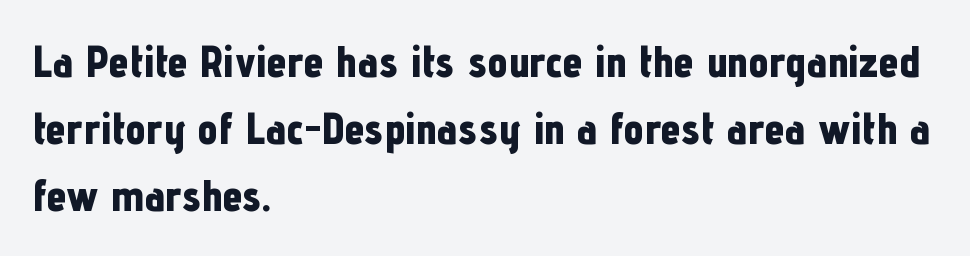
The horizontal fit of the characters is conventional and even. Each line starts at the same left margin while the right side varies. The zone under the glyphs is completely vacant. The strokes are fattened all the way to bold. These lines are rendered in a variable-pitch font. Quick note: not italic, upright.
